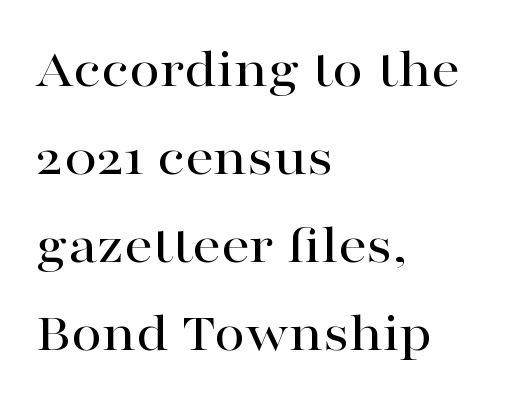
Q: Is the text italic (slanted)? A: No, it is upright.
Q: Is the typeface a serif or a sans-serif typeface? A: Serif.
Q: Is the text underlined? A: No.
Q: How is the paragraph aligned? A: Left-aligned.
Q: Is the spacing between letters normal or unusually wide? A: Normal.
Q: Is the spacing between lines tight, normal or loose? A: Normal.
Q: Width (condensed, normal, or wide)? A: Wide.
Q: Stroke contrast? A: High.
Q: x-height? A: Medium.
Q: Monospaced? A: No.
